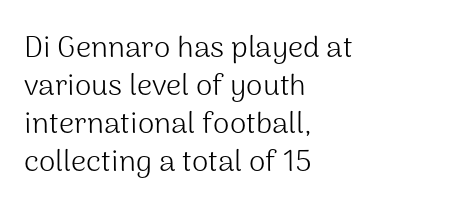
{"serif": "no", "italic": "no", "bold": "no", "weight": "light", "width": "normal", "stroke_contrast": "medium", "x_height": "medium", "monospaced": "no", "underline": "no", "align": "left", "line_spacing": "normal", "line_spacing_ratio": 1.27, "letter_spacing": "normal", "letter_spacing_em": 0.0, "glyph_px": 30}
